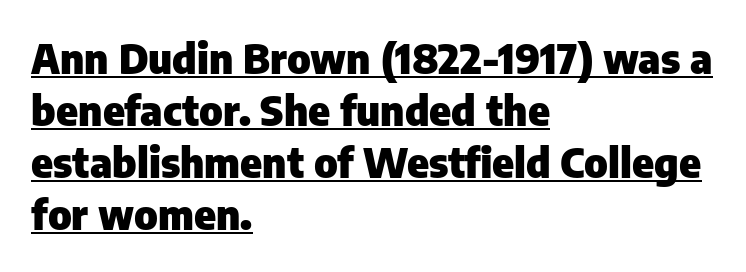
The face used here is proportionally spaced, like ordinary book or web type. You'd pick this weight for a headline — it's a proper bold. In terms of letterform style, serifs are entirely absent. A normal amount of white space separates one row of letters from the next. Beneath each row of characters lies a ruled line. Is there any slant? The stems are plumb.
